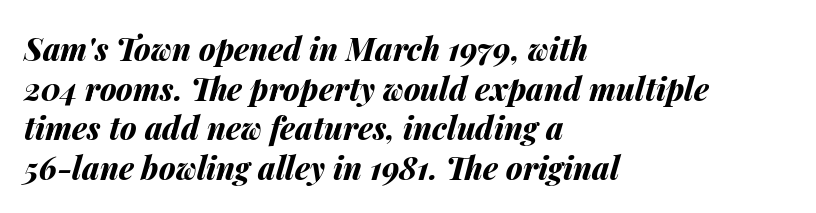
{"italic": "yes", "lean": "right", "slant_degrees": 14, "bold": "yes", "weight": "bold", "width": "normal", "stroke_contrast": "medium", "x_height": "medium", "monospaced": "no", "underline": "no", "align": "left", "line_spacing": "normal", "line_spacing_ratio": 1.28, "letter_spacing": "normal", "letter_spacing_em": 0.0, "glyph_px": 31}
